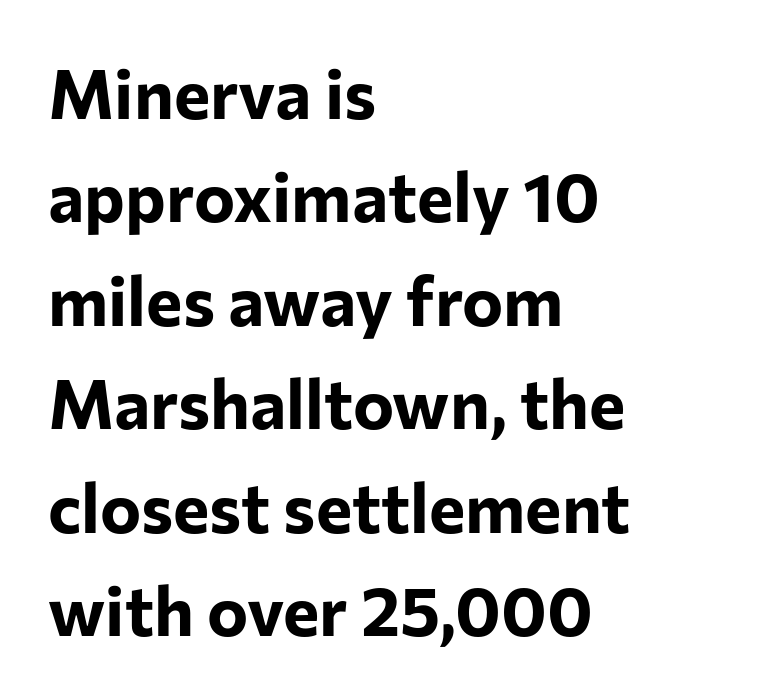
{"serif": "no", "italic": "no", "bold": "yes", "weight": "bold", "width": "normal", "stroke_contrast": "low", "x_height": "medium", "monospaced": "no", "underline": "no", "align": "left", "line_spacing": "normal", "line_spacing_ratio": 1.5, "letter_spacing": "normal", "letter_spacing_em": 0.0, "glyph_px": 69}
